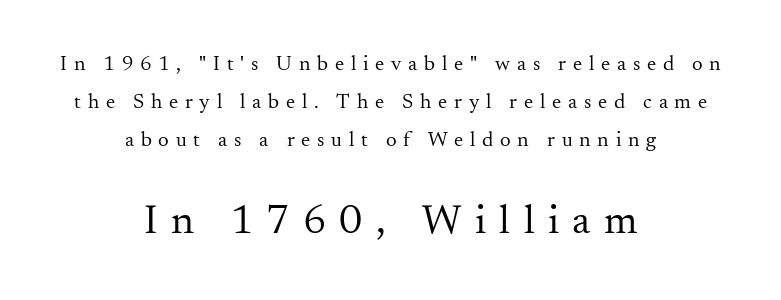
Two sizes are in play, and the larger belongs to the second block. Inter-character spacing is expanded well beyond the font's built-in metrics. If you drew a line through each stem, it would be perfectly vertical. Letters have the restrained weight of plain body copy at most. Small tapered or slab feet sit at the stroke ends, so this counts as serif. Both edges are ragged and mirror each other, which tells us the setting is centered.
